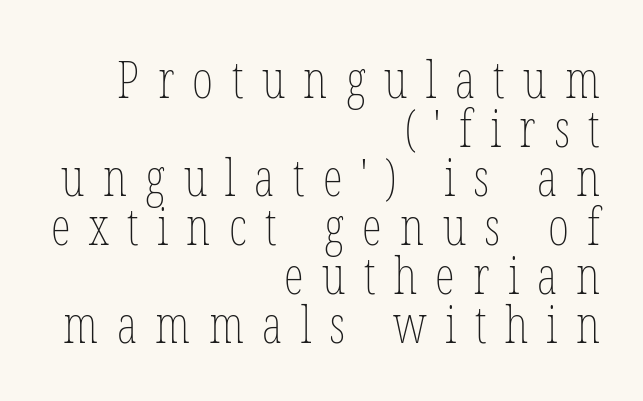
The image shows 51 px thin, condensed type, upright; set right-aligned, tight line spacing (0.96x), unusually wide letter spacing (+0.36 em), not underlined; low stroke contrast and a medium x-height.
